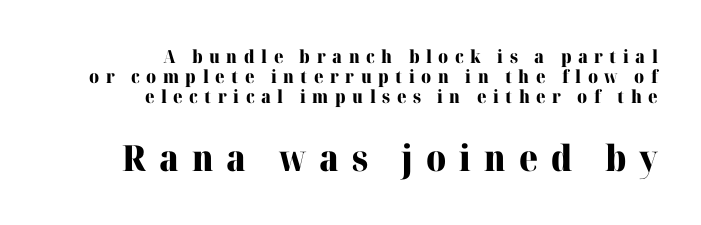
{"serif": "yes", "italic": "no", "bold": "yes", "weight": "heavy", "width": "normal", "stroke_contrast": "high", "x_height": "medium", "monospaced": "no", "underline": "no", "align": "right", "line_spacing": "tight", "line_spacing_ratio": 1.11, "letter_spacing": "wide", "letter_spacing_em": 0.36, "larger_block": "second", "size_ratio": 2.0, "glyph_px": 36}
